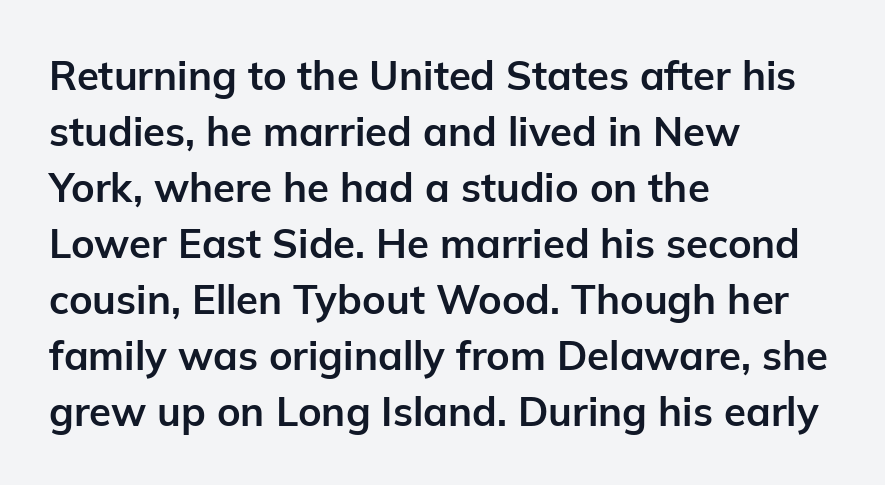
Q: Is the text bold? A: Yes.
Q: Is the text italic (slanted)? A: No, it is upright.
Q: Is the typeface a serif or a sans-serif typeface? A: Sans-serif.
Q: Is the text underlined? A: No.
Q: How is the paragraph aligned? A: Left-aligned.
Q: Is the spacing between letters normal or unusually wide? A: Normal.
Q: Is the spacing between lines tight, normal or loose? A: Normal.
Q: Width (condensed, normal, or wide)? A: Normal.
Q: Stroke contrast? A: Low.
Q: x-height? A: Medium.
Q: Monospaced? A: No.
